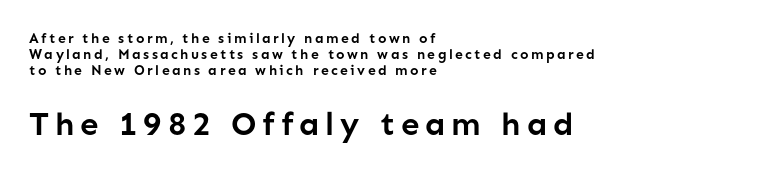
The image shows 33 px semibold sans-serif type, upright; set left-aligned, tight line spacing (1.15x), not underlined; the second (bottom) block is 2.36x larger; low stroke contrast and a medium x-height.
